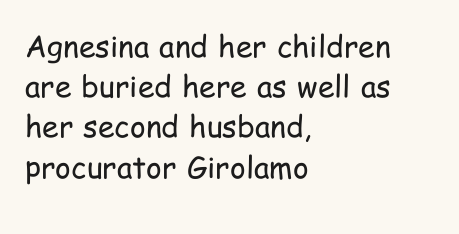
The image shows 30 px regular-weight, condensed sans-serif type, upright; set left-aligned, normal line spacing (1.34x), normal letter spacing, not underlined; low stroke contrast and a medium x-height.
